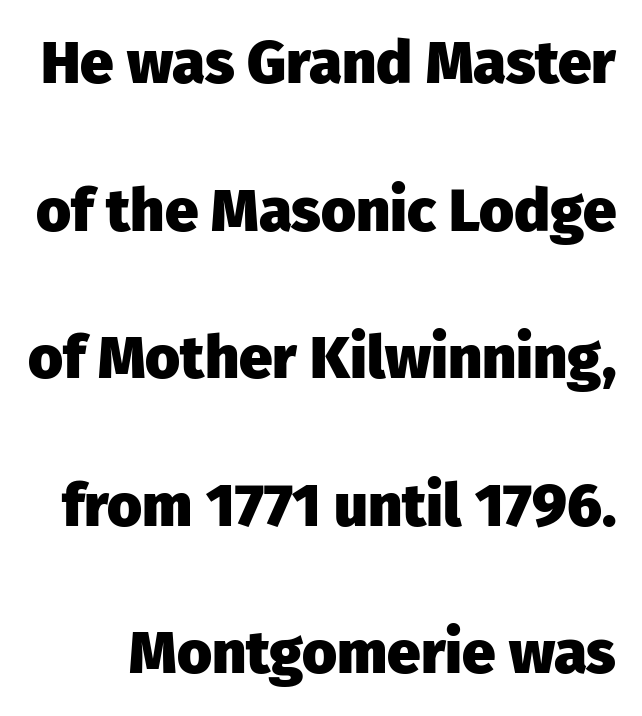
Does extra space separate the letters? No, they use regular spacing. Is this a fixed-width face? No — the glyphs have proportional, varying widths. Chunky letters — that's bold for sure. The letters stand straight up with perfectly vertical stems. You could fit nearly another row in the gap between these rows.
